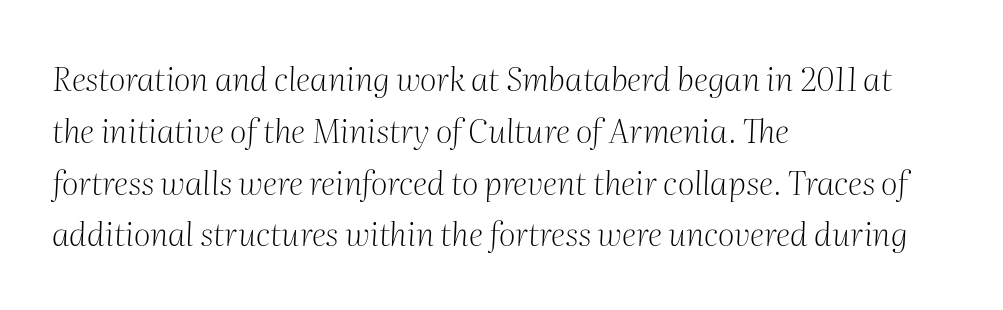
The image shows 33 px light serif type, italic (leaning right); set left-aligned, normal line spacing (1.57x), normal letter spacing, not underlined; medium stroke contrast and a medium x-height.
